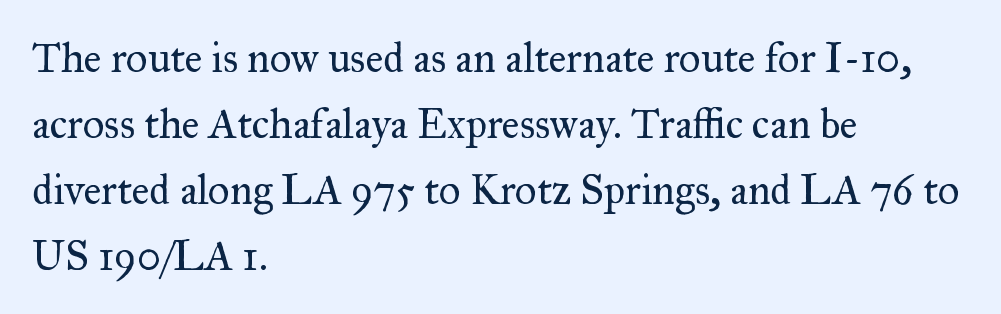
Q: Is the text bold? A: No.
Q: Is the text italic (slanted)? A: No, it is upright.
Q: Is the typeface a serif or a sans-serif typeface? A: Serif.
Q: Is the text underlined? A: No.
Q: How is the paragraph aligned? A: Left-aligned.
Q: Is the spacing between letters normal or unusually wide? A: Normal.
Q: Is the spacing between lines tight, normal or loose? A: Normal.
Q: Width (condensed, normal, or wide)? A: Normal.
Q: Stroke contrast? A: Medium.
Q: x-height? A: Small.
Q: Monospaced? A: No.
